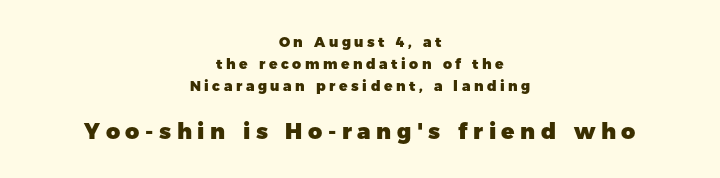
Q: Is the text bold? A: Yes.
Q: Is the text italic (slanted)? A: No, it is upright.
Q: Is the text underlined? A: No.
Q: How is the paragraph aligned? A: Centered.
Q: Is the spacing between letters normal or unusually wide? A: Unusually wide.
Q: Is the spacing between lines tight, normal or loose? A: Normal.
Q: Which block of text is set in a larger size, the first (top) or the second (bottom)? A: The second (bottom) one.
